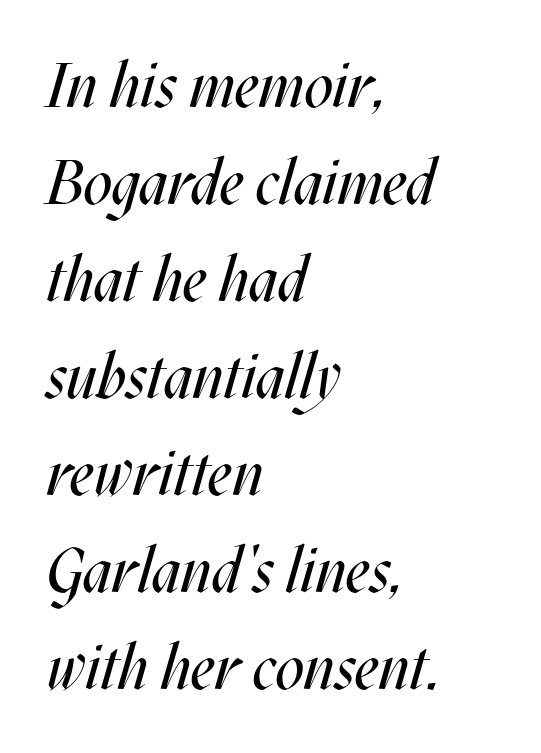
Think of a printed novel: that variable character pitch is what you see here. The gap between lines stays unmarked. If you measured baseline to baseline, you'd find a middling distance. Glyph-to-glyph distance matches everyday printed text.
